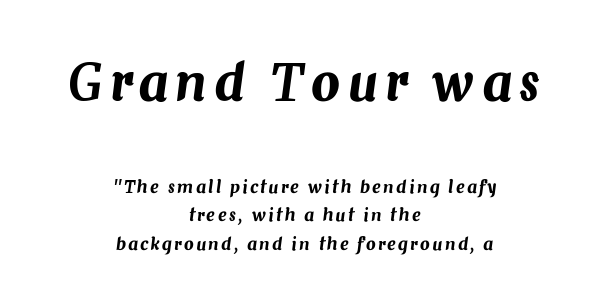
{"italic": "yes", "lean": "right", "slant_degrees": 7, "width": "normal", "stroke_contrast": "medium", "x_height": "medium", "monospaced": "no", "underline": "no", "align": "center", "line_spacing": "normal", "line_spacing_ratio": 1.67, "larger_block": "first", "size_ratio": 3.0, "glyph_px": 51}
